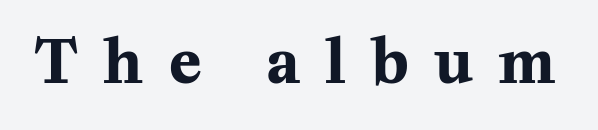
Q: Is the text bold? A: Yes.
Q: Is the text italic (slanted)? A: No, it is upright.
Q: Is the typeface a serif or a sans-serif typeface? A: Serif.
Q: Is the text underlined? A: No.
Q: Is the spacing between letters normal or unusually wide? A: Unusually wide.
Q: Width (condensed, normal, or wide)? A: Normal.
Q: Stroke contrast? A: Medium.
Q: x-height? A: Medium.
Q: Monospaced? A: No.
